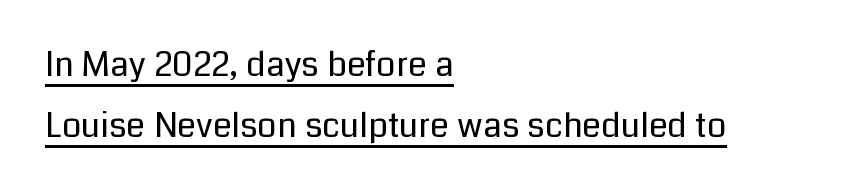
The string is rendered with underlining switched on. Each word holds together tightly as a unit, with standard inter-letter gaps. Typeset ragged right — the left edge is the straight one. Compared with a typical body face, this is equally light or lighter still.
